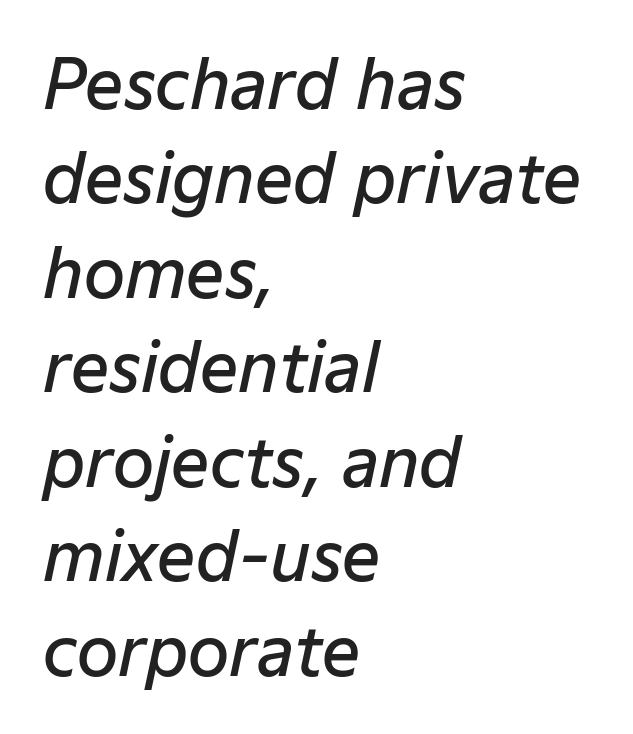
The image shows 67 px semibold type, italic (leaning right); set left-aligned, normal line spacing (1.41x), normal letter spacing, not underlined; low stroke contrast and a medium x-height.
